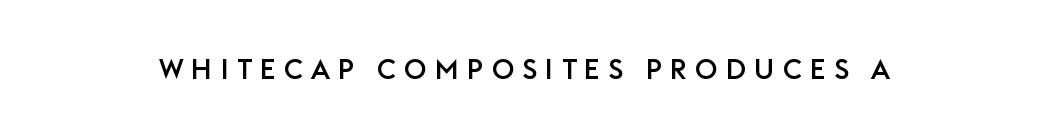
{"serif": "no", "italic": "no", "width": "normal", "stroke_contrast": "low", "x_height": "large", "monospaced": "no", "underline": "no", "letter_spacing": "wide", "letter_spacing_em": 0.29, "glyph_px": 28}
